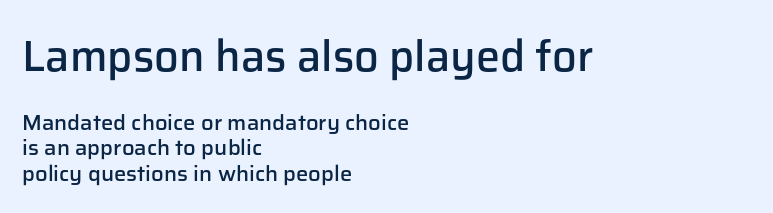
Q: Is the text bold? A: Semi-bold.
Q: Is the text italic (slanted)? A: No, it is upright.
Q: Is the typeface a serif or a sans-serif typeface? A: Sans-serif.
Q: Is the text underlined? A: No.
Q: How is the paragraph aligned? A: Left-aligned.
Q: Is the spacing between letters normal or unusually wide? A: Normal.
Q: Is the spacing between lines tight, normal or loose? A: Tight.
Q: Which block of text is set in a larger size, the first (top) or the second (bottom)? A: The first (top) one.
Q: Width (condensed, normal, or wide)? A: Normal.
Q: Stroke contrast? A: Low.
Q: x-height? A: Medium.
Q: Monospaced? A: No.
